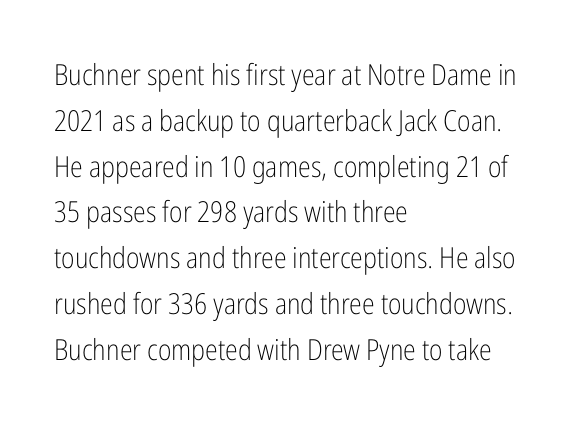
{"serif": "no", "italic": "no", "bold": "no", "weight": "light", "width": "condensed", "stroke_contrast": "low", "x_height": "medium", "monospaced": "no", "underline": "no", "align": "left", "line_spacing": "normal", "line_spacing_ratio": 1.58, "letter_spacing": "normal", "letter_spacing_em": 0.0, "glyph_px": 29}
